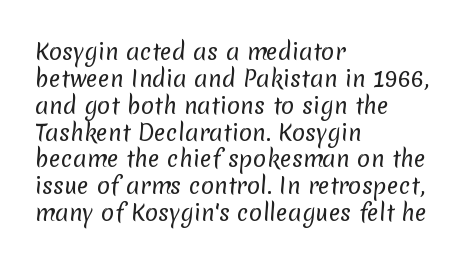
The image shows 22 px text type; set left-aligned, line spacing 1.22x, normal letter spacing, not underlined.
